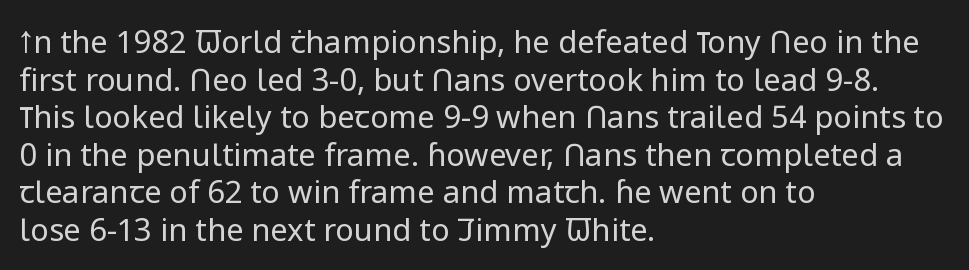
Q: Is the text bold? A: No.
Q: Is the text italic (slanted)? A: No, it is upright.
Q: Is the typeface a serif or a sans-serif typeface? A: Sans-serif.
Q: Is the text underlined? A: No.
Q: How is the paragraph aligned? A: Left-aligned.
Q: Is the spacing between letters normal or unusually wide? A: Normal.
Q: Width (condensed, normal, or wide)? A: Normal.
Q: Stroke contrast? A: Low.
Q: x-height? A: Medium.
Q: Monospaced? A: No.
